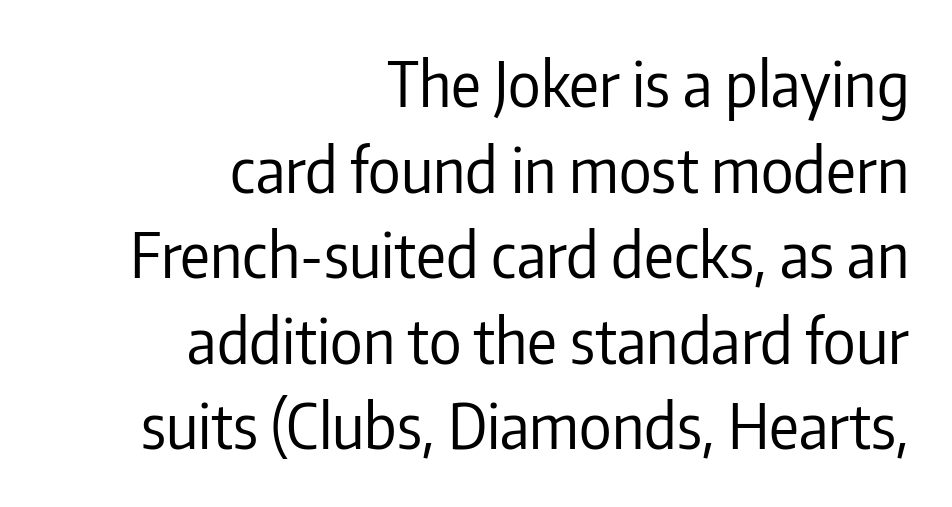
These lines are rendered in a variable-pitch font. Compared with a flush-left layout, this one pins lines to the opposite, right side. One glance says typical: line gaps are just what's usual. Weight: in the light-to-regular range. In terms of letterform style, serifs are entirely absent. Posture: vertical.
